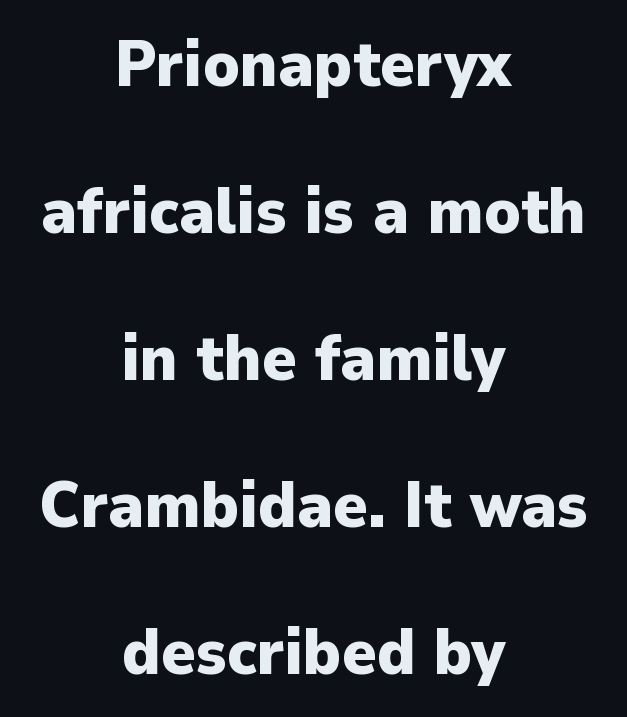
The image shows 65 px heavy sans-serif type, upright; set centered, loose line spacing (2.26x), normal letter spacing, not underlined; low stroke contrast and a medium x-height.
